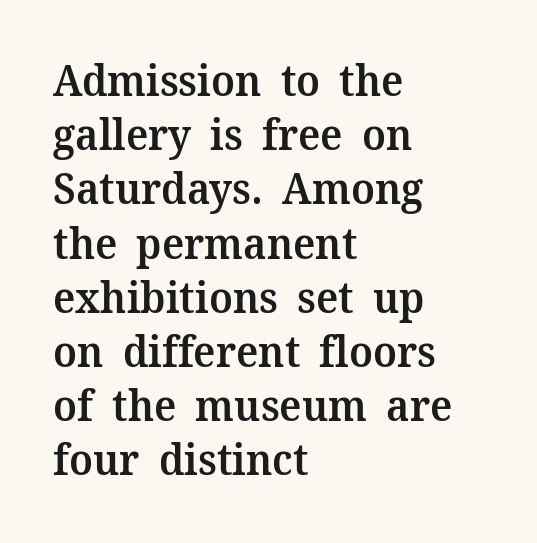
Q: Is the text bold? A: Semi-bold.
Q: Is the text italic (slanted)? A: No, it is upright.
Q: Is the typeface a serif or a sans-serif typeface? A: Serif.
Q: Is the text underlined? A: No.
Q: How is the paragraph aligned? A: Left-aligned.
Q: Is the spacing between letters normal or unusually wide? A: Normal.
Q: Is the spacing between lines tight, normal or loose? A: Normal.
Q: Width (condensed, normal, or wide)? A: Normal.
Q: Stroke contrast? A: Medium.
Q: x-height? A: Medium.
Q: Monospaced? A: No.
